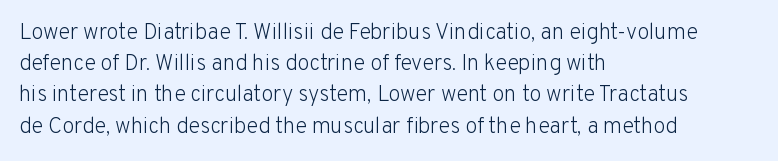
Every row of glyphs begins at an identical x-position on the left. The typesetting does not lean heavy: it is not bold. One glance says typical: line gaps are just what's usual. Underlining? Definitely not there.
